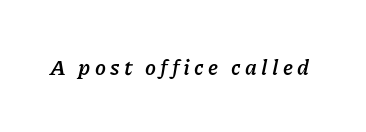
Q: Is the text bold? A: Yes.
Q: Is the text italic (slanted)? A: Yes, it leans right by about 11 degrees.
Q: Is the text underlined? A: No.
Q: Is the spacing between letters normal or unusually wide? A: Unusually wide.
